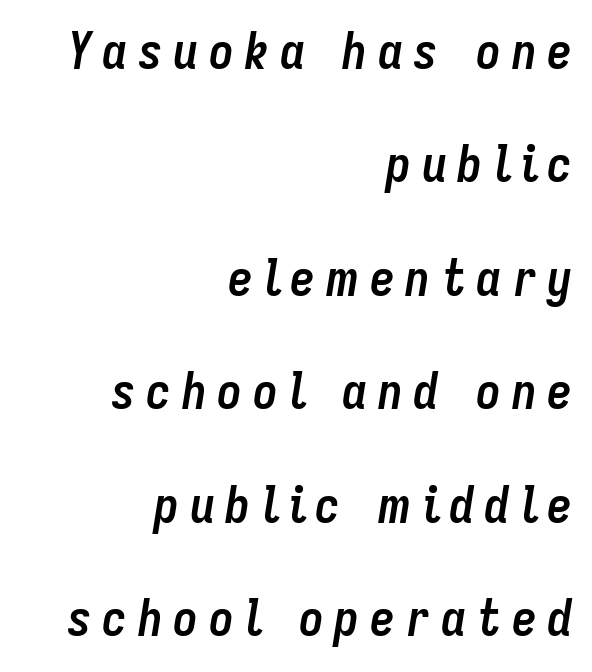
Q: Is the text bold? A: Yes.
Q: Is the text italic (slanted)? A: Yes, it leans right by about 9 degrees.
Q: Is the text underlined? A: No.
Q: How is the paragraph aligned? A: Right-aligned.
Q: Is the spacing between letters normal or unusually wide? A: Unusually wide.
Q: Is the spacing between lines tight, normal or loose? A: Loose.
Q: Width (condensed, normal, or wide)? A: Condensed.
Q: Stroke contrast? A: Low.
Q: x-height? A: Medium.
Q: Monospaced? A: No.
